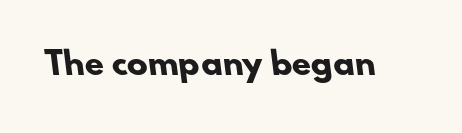
{"serif": "no", "bold": "yes", "weight": "heavy", "width": "normal", "stroke_contrast": "low", "x_height": "small", "monospaced": "no", "underline": "no", "letter_spacing": "normal", "letter_spacing_em": 0.0, "glyph_px": 31}
